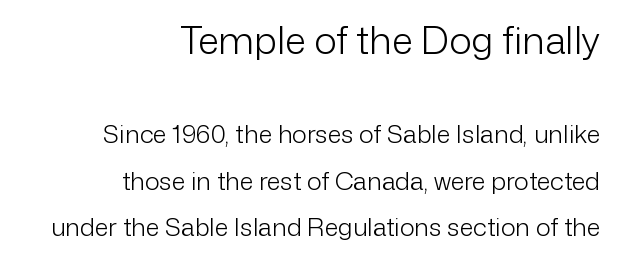
The words here are not underlined. Each stroke keeps to a modest, everyday thickness or less. Unlike a traditional serif, this face leaves its strokes unadorned. Here the designer chose a conventional face with non-uniform glyph widths.
